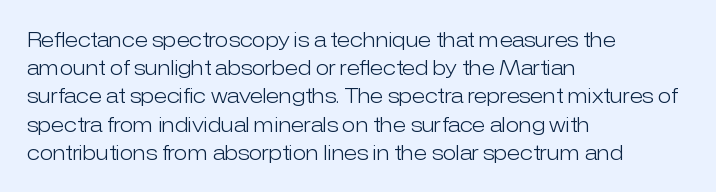
{"italic": "no", "bold": "no", "underline": "no", "align": "left", "line_spacing": "normal", "line_spacing_ratio": 1.41, "letter_spacing": "normal", "letter_spacing_em": 0.0, "glyph_px": 20}
